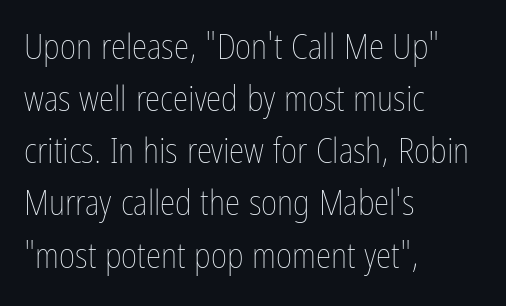
Quick note: interline space is typical. Each letter keeps its own natural width here, so spacing adapts to shape. Ink coverage per letter is moderate at most. Does the lettering tilt? It doesn't — this is upright.
